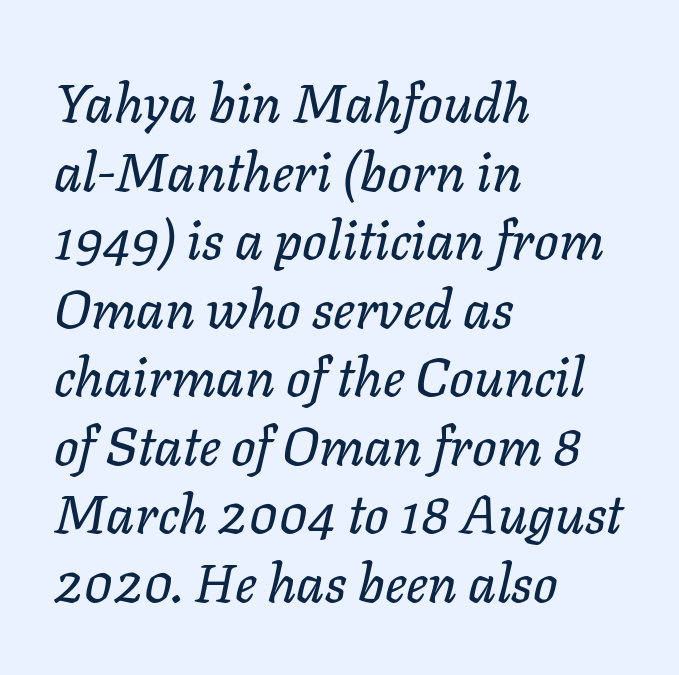
This rendering features lettering with no underline. No extra tracking has been applied to these lines. Characters are canted at an angle relative to the baseline's perpendicular. The ragged edge is on the right, which tells us the setting is flush left.
